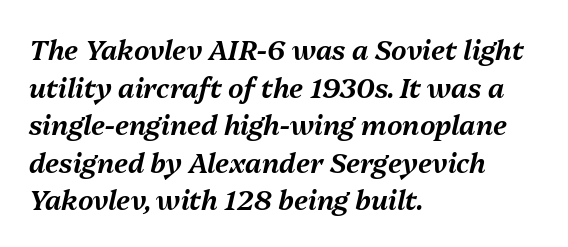
The image shows 27 px text type, italic (leaning right); set left-aligned, normal line spacing (1.39x), normal letter spacing, not underlined.
